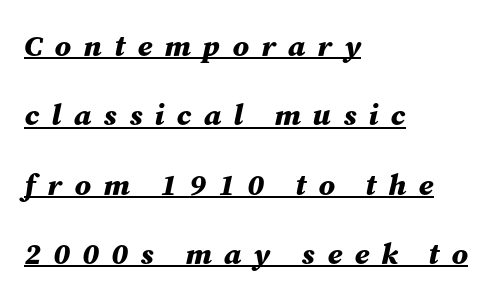
{"italic": "yes", "lean": "right", "slant_degrees": 12, "bold": "yes", "weight": "bold", "width": "normal", "stroke_contrast": "medium", "x_height": "medium", "monospaced": "no", "underline": "yes", "align": "left", "line_spacing": "loose", "line_spacing_ratio": 2.31, "letter_spacing": "wide", "letter_spacing_em": 0.41, "glyph_px": 30}
